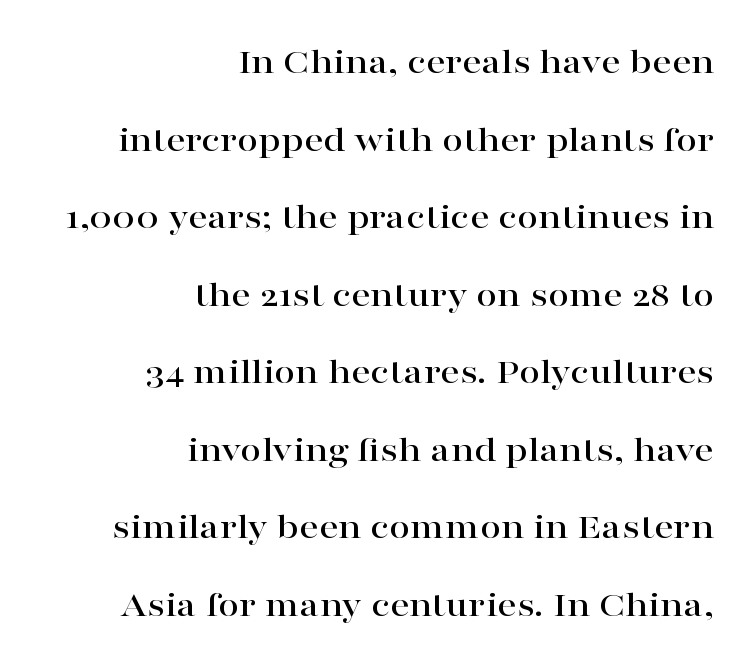
{"serif": "yes", "italic": "no", "width": "wide", "stroke_contrast": "high", "x_height": "medium", "monospaced": "no", "underline": "no", "align": "right", "line_spacing": "loose", "line_spacing_ratio": 2.04, "letter_spacing": "normal", "letter_spacing_em": 0.0, "glyph_px": 38}
